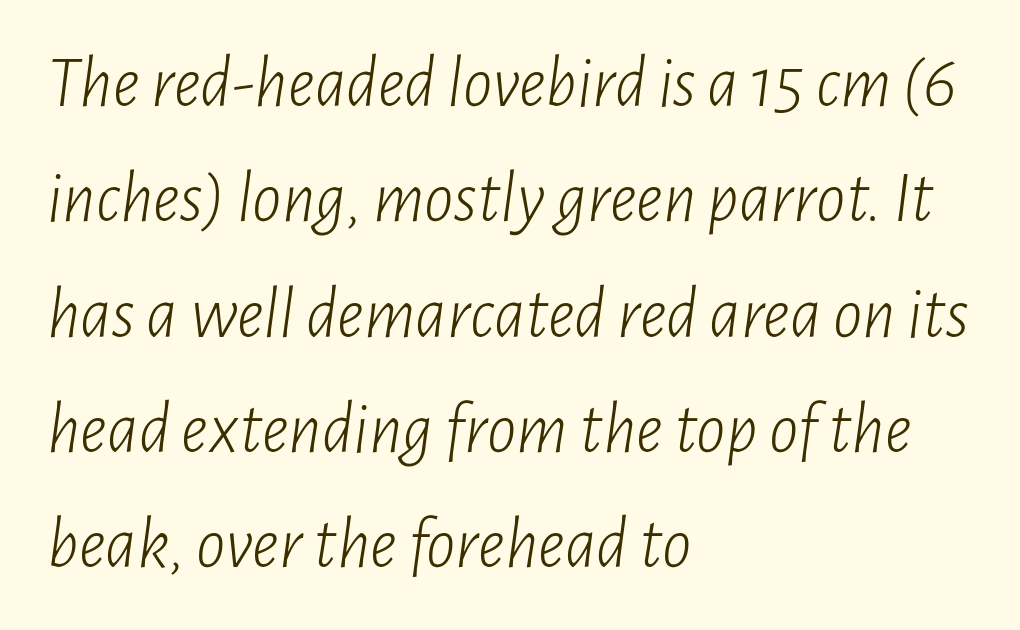
Q: Is the text bold? A: No.
Q: Is the text italic (slanted)? A: Yes, it leans right by about 7 degrees.
Q: Is the text underlined? A: No.
Q: How is the paragraph aligned? A: Left-aligned.
Q: Is the spacing between letters normal or unusually wide? A: Normal.
Q: Is the spacing between lines tight, normal or loose? A: Normal.
Q: Width (condensed, normal, or wide)? A: Condensed.
Q: Stroke contrast? A: Low.
Q: x-height? A: Medium.
Q: Monospaced? A: No.
